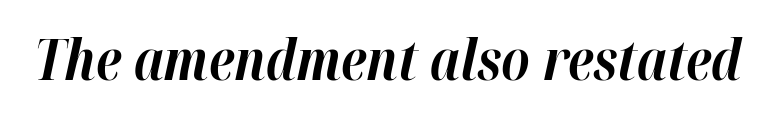
{"italic": "yes", "lean": "right", "slant_degrees": 12, "bold": "yes", "weight": "bold", "width": "normal", "stroke_contrast": "high", "x_height": "medium", "monospaced": "no", "underline": "no", "letter_spacing": "normal", "letter_spacing_em": 0.0, "glyph_px": 57}
